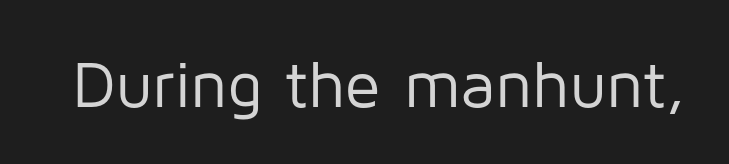
Q: Is the text bold? A: No.
Q: Is the text italic (slanted)? A: No, it is upright.
Q: Is the typeface a serif or a sans-serif typeface? A: Sans-serif.
Q: Is the text underlined? A: No.
Q: Is the spacing between letters normal or unusually wide? A: Normal.
Q: Width (condensed, normal, or wide)? A: Normal.
Q: Stroke contrast? A: Low.
Q: x-height? A: Medium.
Q: Monospaced? A: No.
